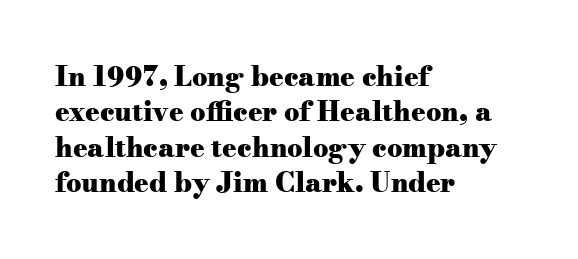
A clean baseline with only descenders dipping below it. These lines stack with their left ends in a neat column. Regular leading. Pretty heavy lettering here — definitely bold. Does extra space separate the letters? No, they use regular spacing.
